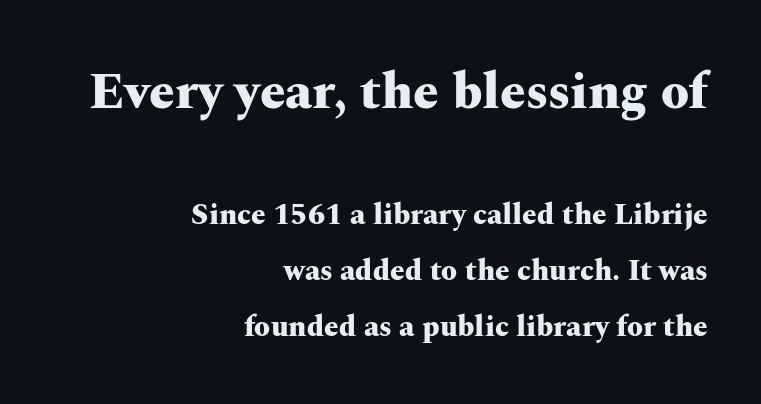
{"serif": "yes", "italic": "no", "bold": "yes", "weight": "heavy", "width": "wide", "stroke_contrast": "medium", "x_height": "medium", "monospaced": "no", "underline": "no", "align": "right", "line_spacing": "loose", "line_spacing_ratio": 1.94, "letter_spacing": "normal", "letter_spacing_em": 0.0, "larger_block": "first", "size_ratio": 1.76, "glyph_px": 51}
